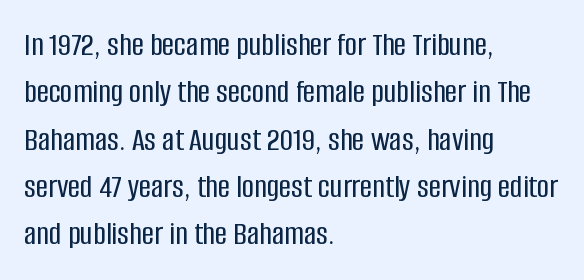
The image shows 34 px condensed sans-serif type, upright; set left-aligned, normal line spacing (1.39x), normal letter spacing, not underlined; low stroke contrast and a large x-height.
